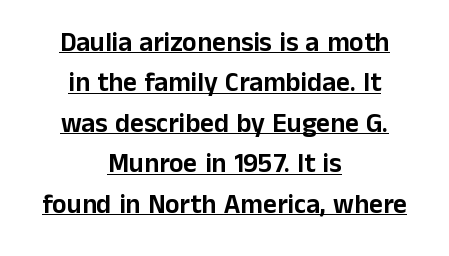
The image shows 27 px text type, upright; set centered, normal line spacing (1.5x), normal letter spacing, underlined.
